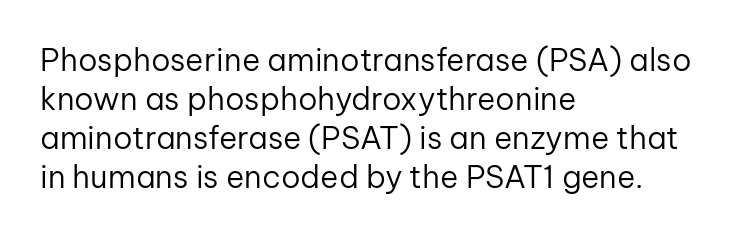
Line beginnings align vertically; line endings do not. The letters look calm and open, with moderate or lighter stems. Words appear dense and cohesive because spacing is normal. The typeface chosen for these lines omits serifs. The specimen omits any rule beneath the text block's lines. The leading is moderate, giving the passage an even texture.
